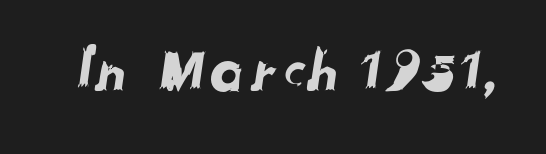
The image shows 57 px sans-serif type; set normal letter spacing, not underlined; low stroke contrast and a medium x-height.
